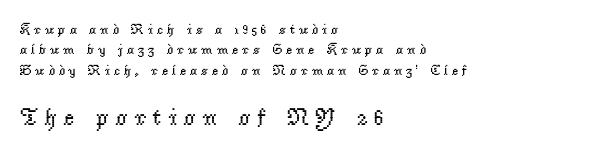
Descenders hang freely into open space. A quiet, ordinary-to-light weight characterises the typeface. A normal amount of white space separates one row of letters from the next. In CSS terms this would be text-align: left. The rendering enlarges the type as you move from the upper chunk to the lower. There is plenty of visible air inserted between adjacent glyphs.
